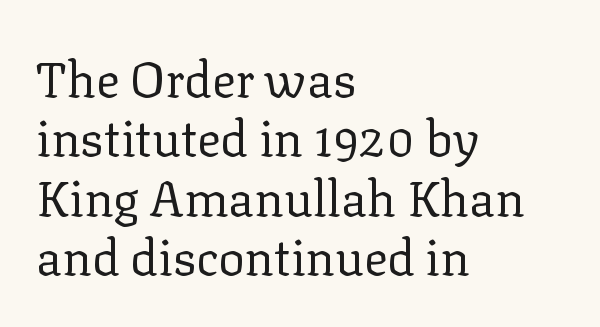
{"serif": "yes", "italic": "no", "bold": "no", "weight": "regular", "width": "normal", "stroke_contrast": "low", "x_height": "medium", "monospaced": "no", "underline": "no", "align": "left", "line_spacing_ratio": 1.21, "letter_spacing": "normal", "letter_spacing_em": 0.0, "glyph_px": 49}
